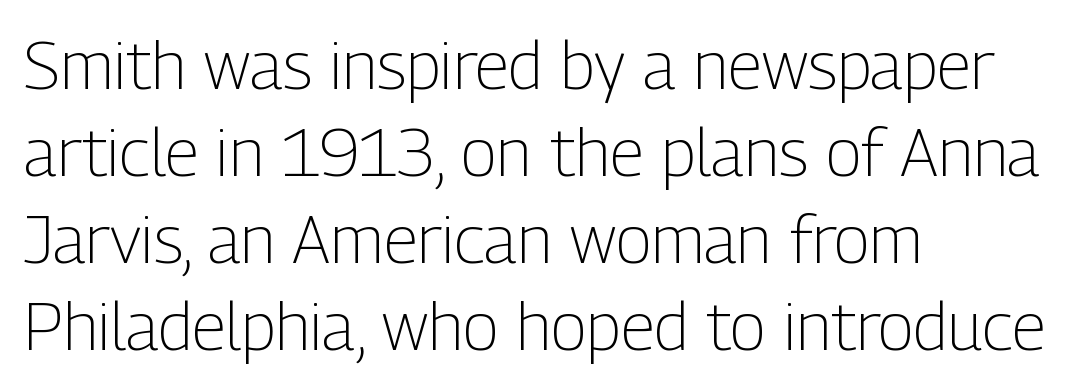
The ragged edge is on the right, which tells us the setting is flush left. Decoration check: the copy has no underline. Each word holds together tightly as a unit, with standard inter-letter gaps. If you measured baseline to baseline, you'd find a middling distance.
